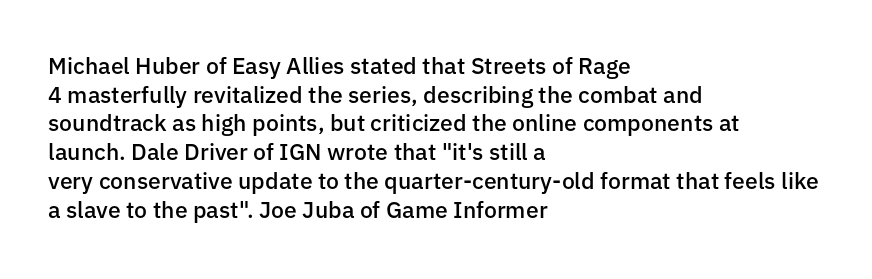
{"italic": "no", "bold": "semi", "underline": "no", "align": "left", "line_spacing": "normal", "line_spacing_ratio": 1.25, "letter_spacing": "normal", "letter_spacing_em": 0.0, "glyph_px": 23}
